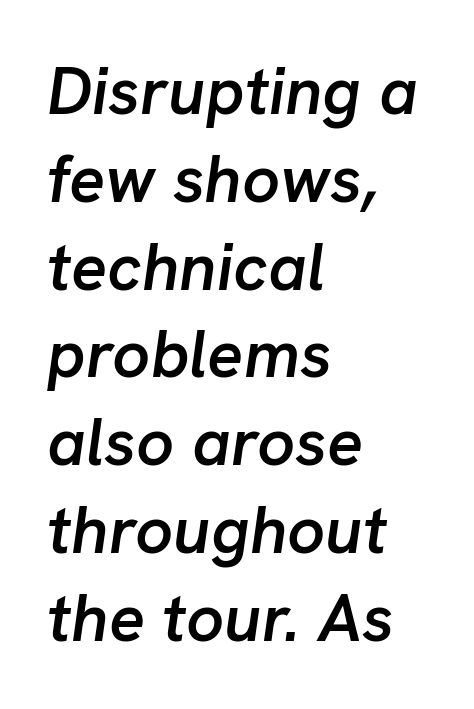
The image shows 67 px semibold type, italic (leaning right); set left-aligned, normal line spacing (1.31x), normal letter spacing, not underlined; low stroke contrast and a medium x-height.
